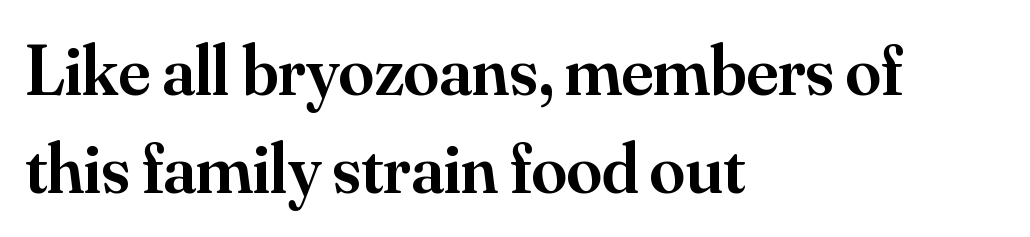
The image shows 71 px semibold serif type, upright; set left-aligned, normal line spacing (1.38x), normal letter spacing, not underlined; medium stroke contrast and a small x-height.
